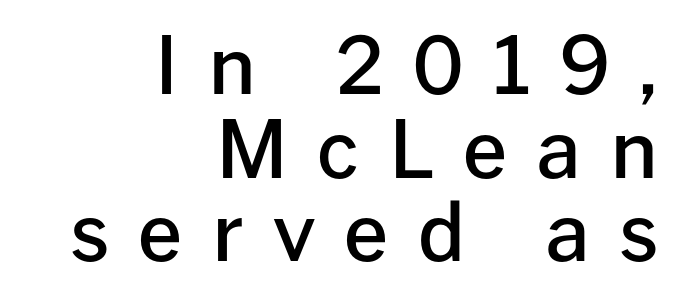
Q: Is the text bold? A: Semi-bold.
Q: Is the text italic (slanted)? A: No, it is upright.
Q: Is the typeface a serif or a sans-serif typeface? A: Sans-serif.
Q: Is the text underlined? A: No.
Q: How is the paragraph aligned? A: Right-aligned.
Q: Is the spacing between letters normal or unusually wide? A: Unusually wide.
Q: Is the spacing between lines tight, normal or loose? A: Tight.
Q: Width (condensed, normal, or wide)? A: Normal.
Q: Stroke contrast? A: Low.
Q: x-height? A: Medium.
Q: Monospaced? A: No.
